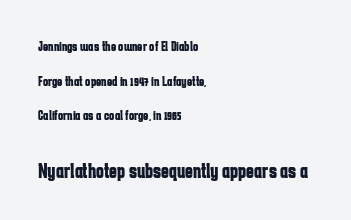
Q: Is the text bold? A: Yes.
Q: Is the text italic (slanted)? A: No, it is upright.
Q: Is the text underlined? A: No.
Q: How is the paragraph aligned? A: Left-aligned.
Q: Is the spacing between letters normal or unusually wide? A: Normal.
Q: Is the spacing between lines tight, normal or loose? A: Loose.
Q: Which block of text is set in a larger size, the first (top) or the second (bottom)? A: The second (bottom) one.
